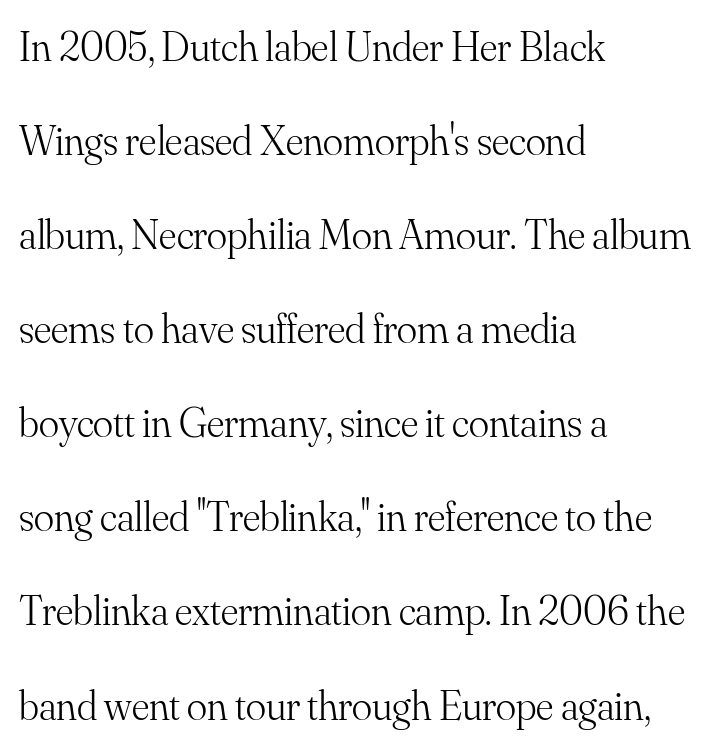
The rag falls on the right side of this text block. The face looks like a standard text weight, possibly lighter. The baseline area is clear. Each letter keeps its own natural width here, so spacing adapts to shape. A typesetter would call this zero additional tracking.
